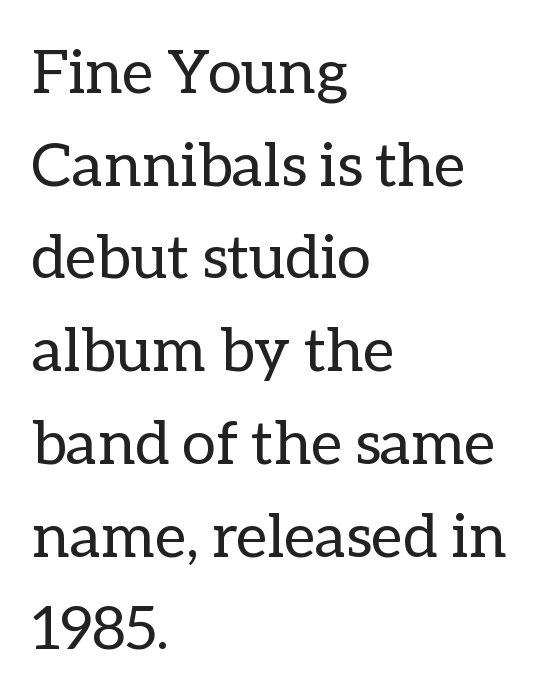
Q: Is the text bold? A: No.
Q: Is the text italic (slanted)? A: No, it is upright.
Q: Is the text underlined? A: No.
Q: How is the paragraph aligned? A: Left-aligned.
Q: Is the spacing between letters normal or unusually wide? A: Normal.
Q: Is the spacing between lines tight, normal or loose? A: Normal.
Q: Width (condensed, normal, or wide)? A: Normal.
Q: Stroke contrast? A: Low.
Q: x-height? A: Medium.
Q: Monospaced? A: No.
